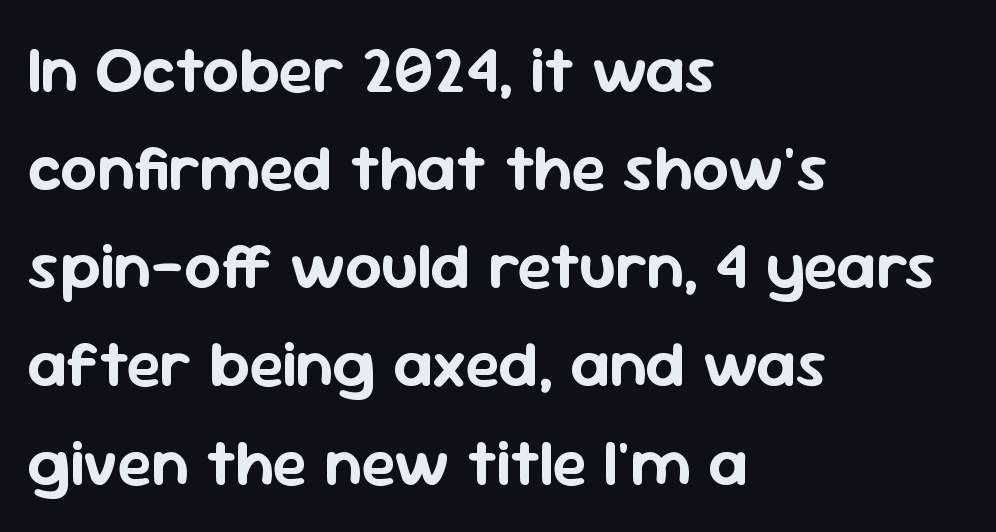
The image shows 65 px sans-serif type, upright; set left-aligned, normal line spacing (1.51x), normal letter spacing, not underlined; low stroke contrast and a medium x-height.
